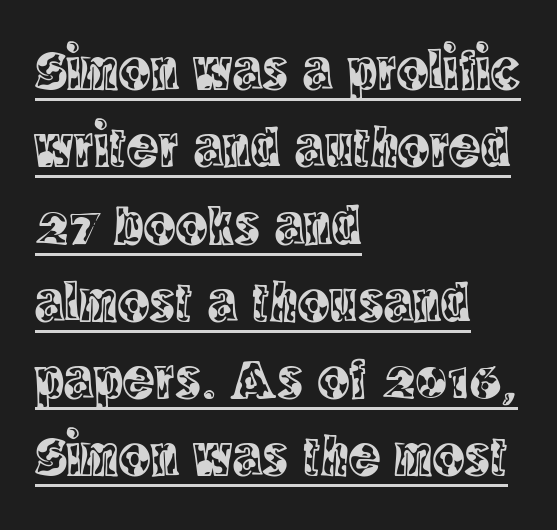
{"serif": "yes", "italic": "no", "width": "condensed", "x_height": "large", "monospaced": "no", "underline": "yes", "align": "left", "line_spacing": "normal", "line_spacing_ratio": 1.31, "letter_spacing": "normal", "letter_spacing_em": 0.0, "glyph_px": 59}
